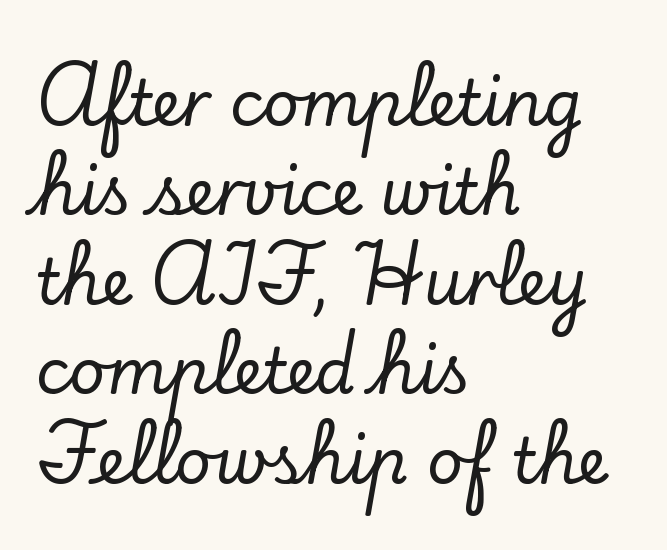
Decoration check: the copy has no underline. Classification — serif. In terms of letterspacing, this is plain default setting. Is this a fixed-width face? No — the glyphs have proportional, varying widths.
